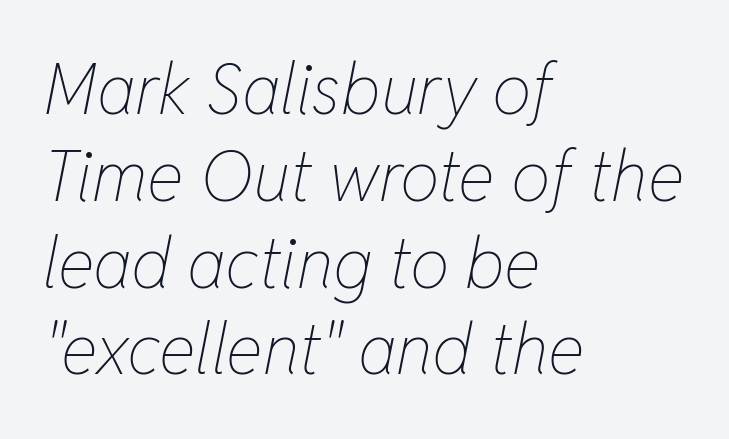
One-word summary of the alignment: left. The typography opts for an oblique posture over an upright one. In terms of letterspacing, this is plain default setting. The weight tops out at a normal text grade.
